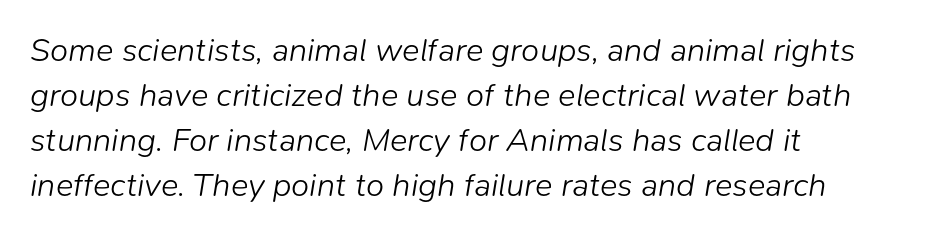
{"italic": "yes", "lean": "right", "slant_degrees": 9, "bold": "no", "weight": "light", "width": "normal", "stroke_contrast": "low", "x_height": "medium", "monospaced": "no", "underline": "no", "align": "left", "line_spacing": "normal", "line_spacing_ratio": 1.36, "letter_spacing": "normal", "letter_spacing_em": 0.0, "glyph_px": 33}
